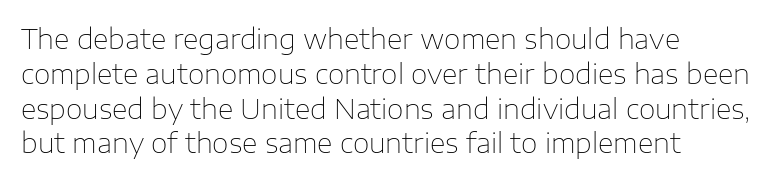
This sample keeps an unexceptional amount of space between lines. Characters remain perfectly vertical along every line. The gap between lines stays unmarked. Is this a heavy cut? Hardly; it is regular or lighter.
